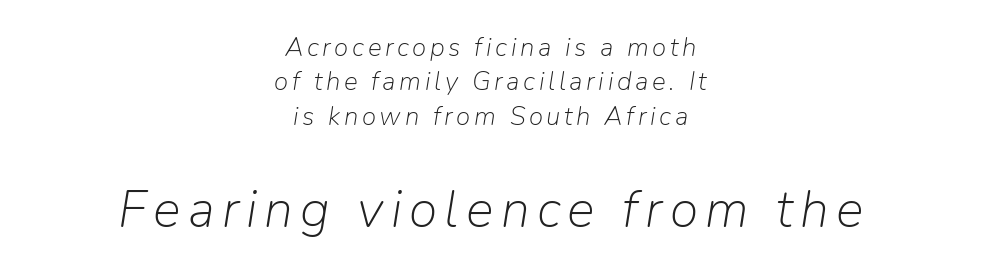
The image shows 52 px light type, italic (leaning right); set centered, normal line spacing (1.32x), not underlined; the second (bottom) block is 2.0x larger; low stroke contrast and a medium x-height.
